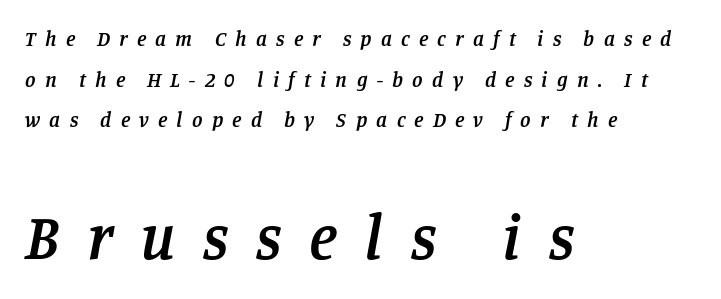
Q: Is the text bold? A: Semi-bold.
Q: Is the text italic (slanted)? A: Yes, it leans right by about 11 degrees.
Q: Is the typeface a serif or a sans-serif typeface? A: Serif.
Q: Is the text underlined? A: No.
Q: How is the paragraph aligned? A: Left-aligned.
Q: Is the spacing between letters normal or unusually wide? A: Unusually wide.
Q: Is the spacing between lines tight, normal or loose? A: Loose.
Q: Which block of text is set in a larger size, the first (top) or the second (bottom)? A: The second (bottom) one.
Q: Width (condensed, normal, or wide)? A: Normal.
Q: Stroke contrast? A: Low.
Q: x-height? A: Large.
Q: Monospaced? A: No.
